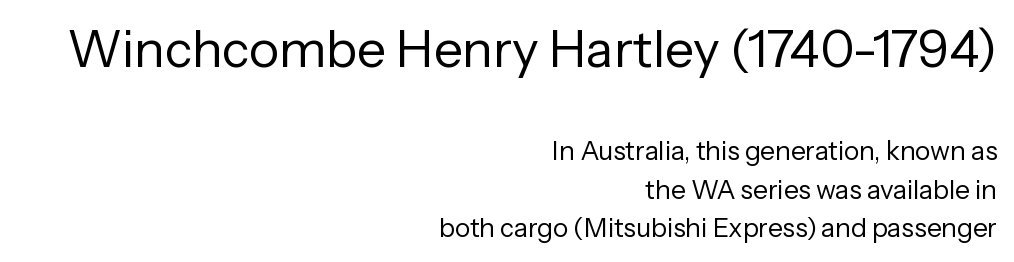
The image shows 51 px regular-weight sans-serif type, upright; set right-aligned, normal line spacing (1.49x), normal letter spacing, not underlined; the first (top) block is 1.96x larger; low stroke contrast and a medium x-height.
